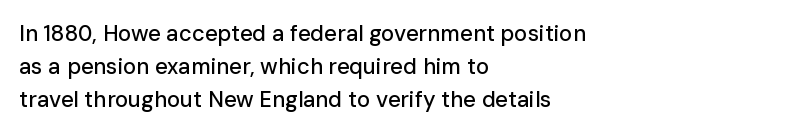
Q: Is the text italic (slanted)? A: No, it is upright.
Q: Is the text underlined? A: No.
Q: How is the paragraph aligned? A: Left-aligned.
Q: Is the spacing between letters normal or unusually wide? A: Normal.
Q: Is the spacing between lines tight, normal or loose? A: Normal.
